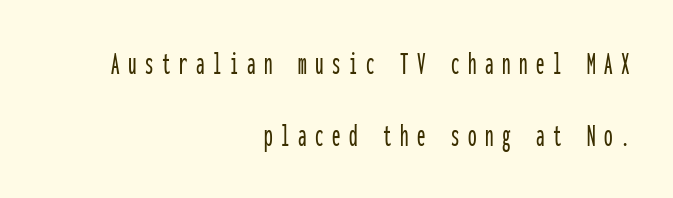
The image shows 34 px condensed sans-serif type, upright, monospaced; set right-aligned, loose line spacing (2.12x), unusually wide letter spacing (+0.25 em), not underlined; low stroke contrast and a medium x-height.
